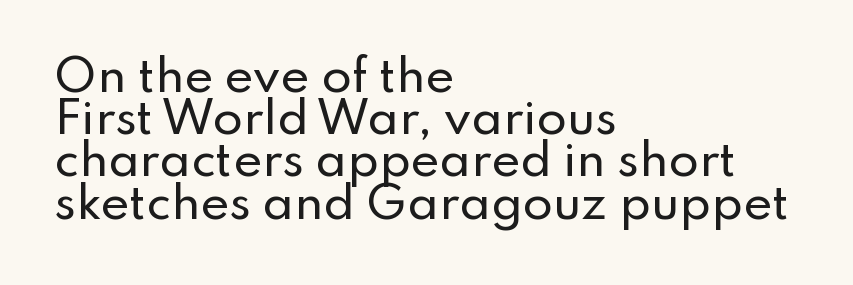
{"serif": "no", "italic": "no", "width": "normal", "stroke_contrast": "low", "x_height": "small", "monospaced": "no", "underline": "no", "align": "left", "line_spacing": "tight", "line_spacing_ratio": 0.96, "letter_spacing": "normal", "letter_spacing_em": 0.0, "glyph_px": 44}
